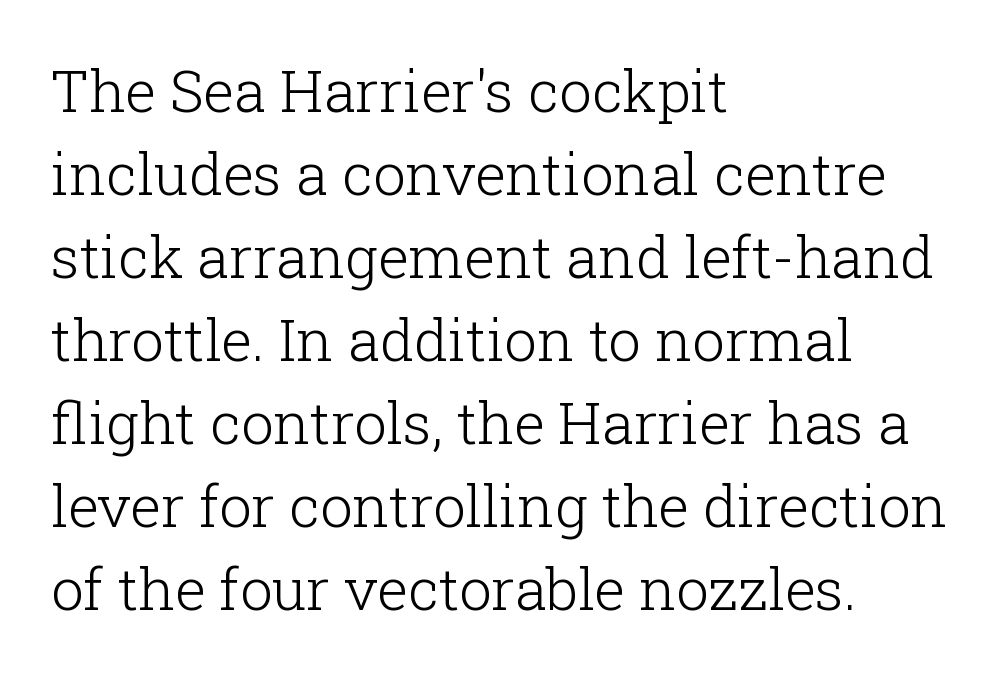
Q: Is the text bold? A: No.
Q: Is the text italic (slanted)? A: No, it is upright.
Q: Is the typeface a serif or a sans-serif typeface? A: Serif.
Q: Is the text underlined? A: No.
Q: How is the paragraph aligned? A: Left-aligned.
Q: Is the spacing between letters normal or unusually wide? A: Normal.
Q: Is the spacing between lines tight, normal or loose? A: Normal.
Q: Width (condensed, normal, or wide)? A: Normal.
Q: Stroke contrast? A: Low.
Q: x-height? A: Medium.
Q: Monospaced? A: No.
